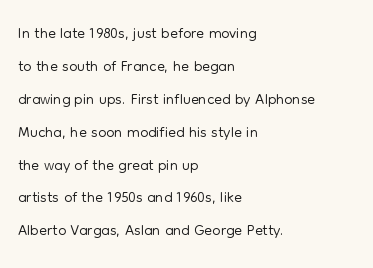
{"italic": "no", "bold": "no", "underline": "no", "align": "left", "line_spacing": "normal", "line_spacing_ratio": 1.43, "letter_spacing": "normal", "letter_spacing_em": 0.0, "glyph_px": 23}
